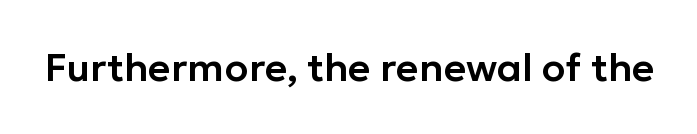
Q: Is the text italic (slanted)? A: No, it is upright.
Q: Is the typeface a serif or a sans-serif typeface? A: Sans-serif.
Q: Is the text underlined? A: No.
Q: Is the spacing between letters normal or unusually wide? A: Normal.
Q: Width (condensed, normal, or wide)? A: Normal.
Q: Stroke contrast? A: Low.
Q: x-height? A: Medium.
Q: Monospaced? A: No.
